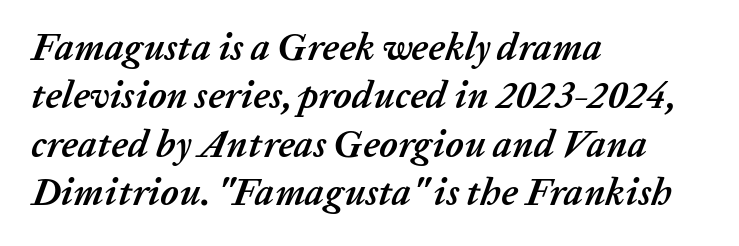
{"italic": "yes", "lean": "right", "slant_degrees": 20, "bold": "yes", "weight": "semibold", "width": "normal", "stroke_contrast": "low", "x_height": "medium", "monospaced": "no", "underline": "no", "align": "left", "line_spacing": "normal", "line_spacing_ratio": 1.27, "letter_spacing": "normal", "letter_spacing_em": 0.0, "glyph_px": 38}
